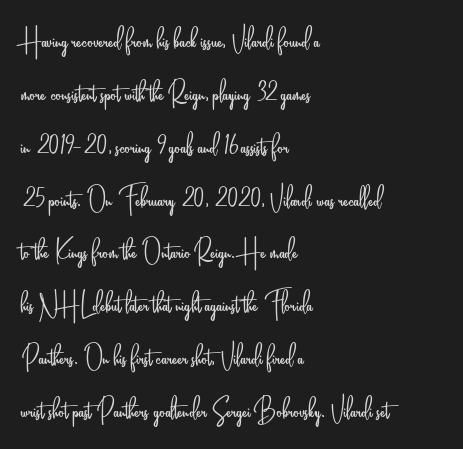
The image shows 35 px light, condensed sans-serif type; set left-aligned, normal line spacing (1.51x), normal letter spacing, not underlined; low stroke contrast and a small x-height.
